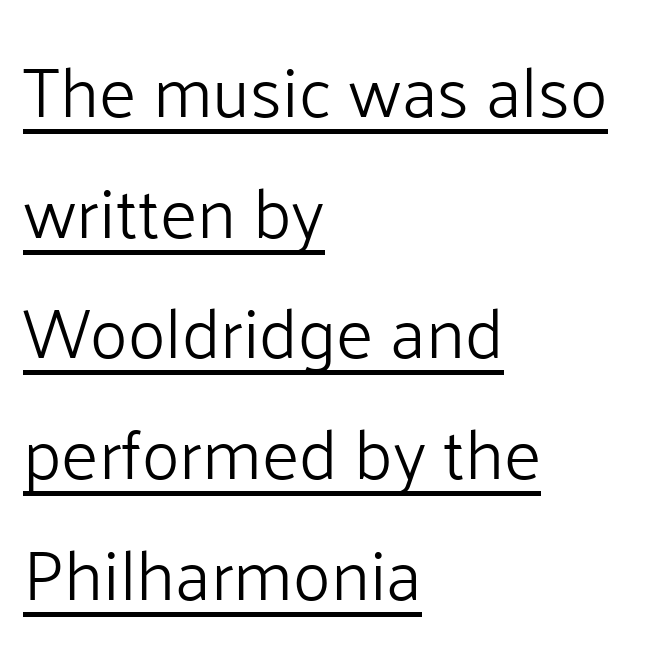
The image shows 71 px light sans-serif type, upright; set left-aligned, normal line spacing (1.7x), normal letter spacing, underlined; low stroke contrast and a medium x-height.
